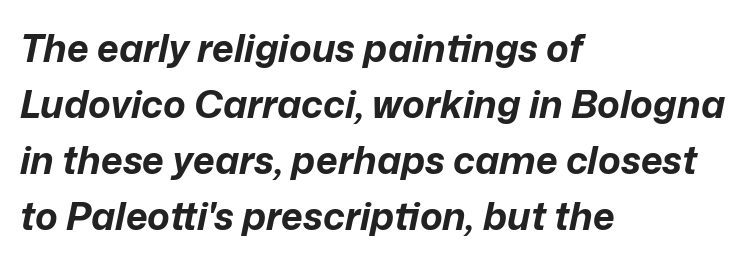
{"italic": "yes", "lean": "right", "slant_degrees": 12, "bold": "yes", "weight": "bold", "width": "normal", "stroke_contrast": "low", "x_height": "medium", "monospaced": "no", "underline": "no", "align": "left", "line_spacing": "normal", "line_spacing_ratio": 1.47, "letter_spacing": "normal", "letter_spacing_em": 0.0, "glyph_px": 38}
